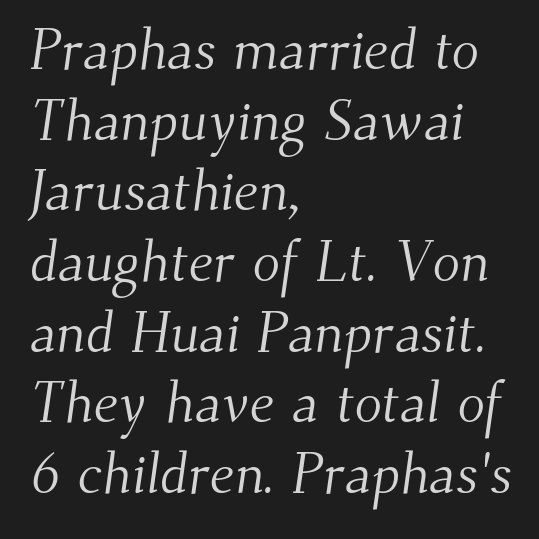
These lines are composed in type with serifs. Caption: standard tracking, unaltered. Casual observation: everything's shoved over to the left. Heft: none added — not bold. These lines are rendered in a variable-pitch font.
